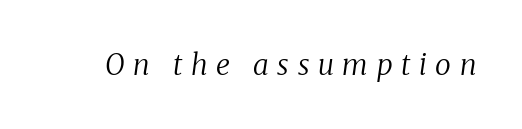
Q: Is the text bold? A: No.
Q: Is the text italic (slanted)? A: Yes, it leans right by about 8 degrees.
Q: Is the typeface a serif or a sans-serif typeface? A: Serif.
Q: Is the text underlined? A: No.
Q: Is the spacing between letters normal or unusually wide? A: Unusually wide.
Q: Width (condensed, normal, or wide)? A: Normal.
Q: Stroke contrast? A: Medium.
Q: x-height? A: Medium.
Q: Monospaced? A: No.
